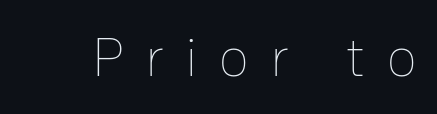
Words float on clear page, feet unadorned. The letters look calm and open, with moderate or lighter stems. Notice how the stems are strictly vertical — no italics here. A typesetter would call this proportional, since set widths differ per character. These lines have a slow, spaced-out rhythm from letter to letter.
